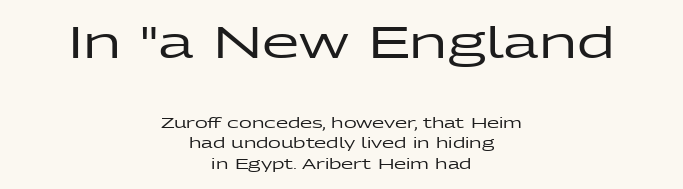
The image shows 43 px wide sans-serif type, upright; set centered, normal line spacing (1.47x), normal letter spacing, not underlined; the first (top) block is 3.07x larger; low stroke contrast and a medium x-height.
